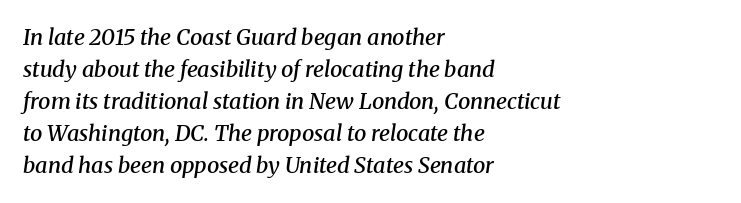
{"italic": "yes", "lean": "right", "slant_degrees": 8, "bold": "semi", "underline": "no", "align": "left", "line_spacing": "normal", "line_spacing_ratio": 1.46, "letter_spacing": "normal", "letter_spacing_em": 0.0, "glyph_px": 22}
